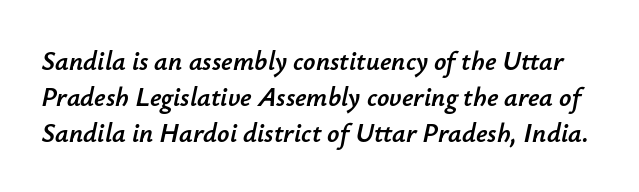
The image shows 27 px text type, italic (leaning right); set normal line spacing (1.34x), normal letter spacing, not underlined.
